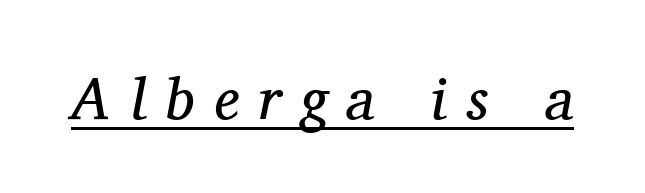
The image shows 59 px regular-weight serif type, italic (leaning right); set unusually wide letter spacing (+0.33 em), underlined; medium stroke contrast and a medium x-height.
